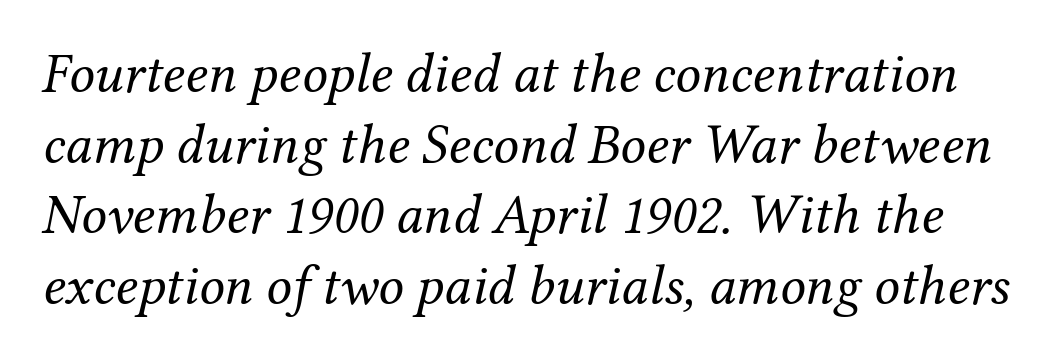
{"serif": "yes", "italic": "yes", "lean": "right", "slant_degrees": 12, "bold": "no", "weight": "regular", "width": "normal", "stroke_contrast": "medium", "x_height": "medium", "monospaced": "no", "underline": "no", "line_spacing_ratio": 1.24, "letter_spacing": "normal", "letter_spacing_em": 0.0, "glyph_px": 57}
